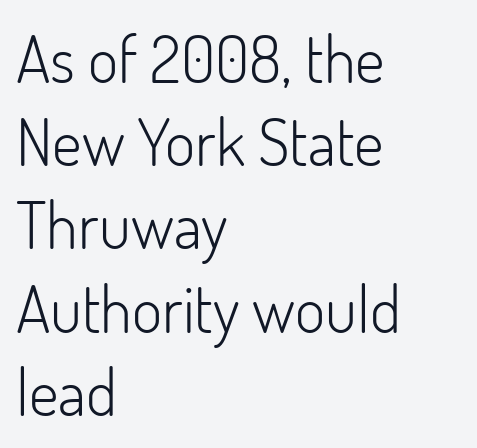
{"serif": "no", "italic": "no", "bold": "no", "weight": "light", "width": "normal", "stroke_contrast": "low", "x_height": "small", "monospaced": "no", "underline": "no", "align": "left", "line_spacing": "normal", "line_spacing_ratio": 1.28, "letter_spacing": "normal", "letter_spacing_em": 0.0, "glyph_px": 65}
